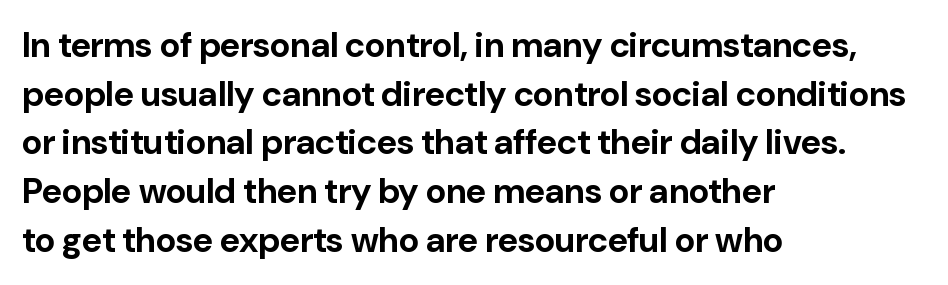
The image shows 35 px bold sans-serif type, upright; set left-aligned, normal line spacing (1.39x), normal letter spacing, not underlined; low stroke contrast and a medium x-height.
